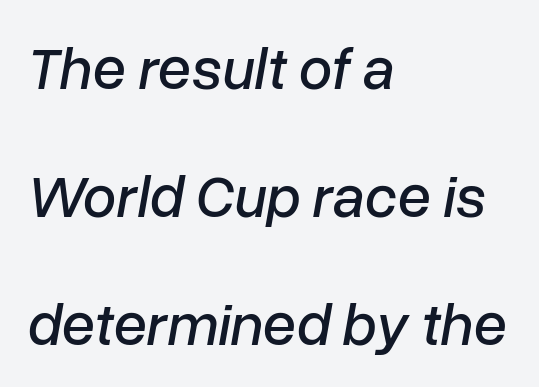
{"italic": "yes", "lean": "right", "slant_degrees": 10, "width": "normal", "stroke_contrast": "low", "x_height": "medium", "monospaced": "no", "underline": "no", "align": "left", "line_spacing": "loose", "line_spacing_ratio": 2.13, "letter_spacing": "normal", "letter_spacing_em": 0.0, "glyph_px": 60}
